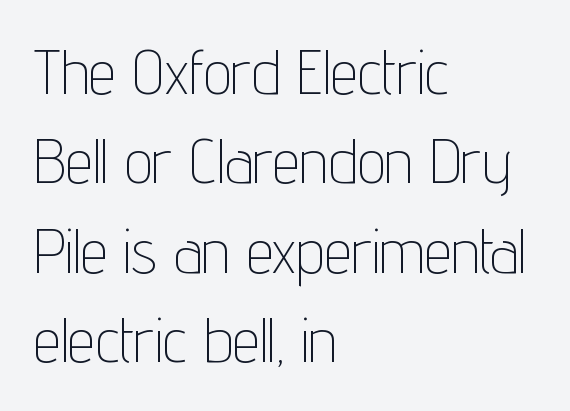
Letter spacing: default. The passage shown stacks its lines at a standard gap. Classification — sans serif. Check under the words: just untouched page.
